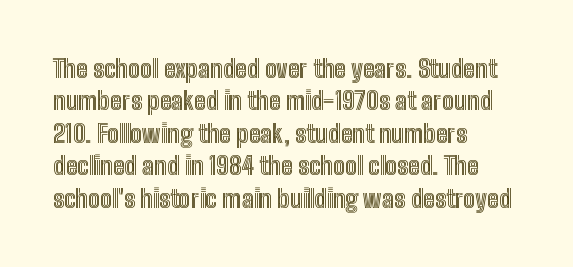
Is there much room between lines? A standard amount, neither cramped nor airy. The passage shown is not underscored anywhere. Visually the block forms a straight wall on the left and a jagged coastline on the right. The lettering holds an erect, upright posture throughout. This rendering leaves character spacing at its baseline value.
